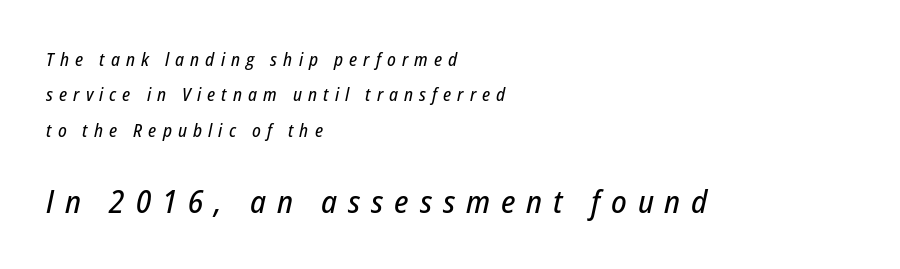
The image shows 32 px condensed type, italic (leaning right); set left-aligned, loose line spacing (1.97x), unusually wide letter spacing (+0.34 em), not underlined; the second (bottom) block is 1.78x larger; low stroke contrast and a medium x-height.
